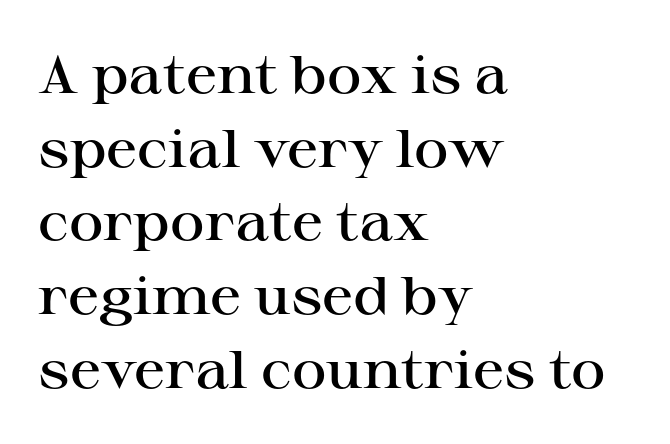
The image shows 53 px semibold, wide serif type, upright; set left-aligned, normal line spacing (1.39x), normal letter spacing, not underlined; high stroke contrast and a medium x-height.
